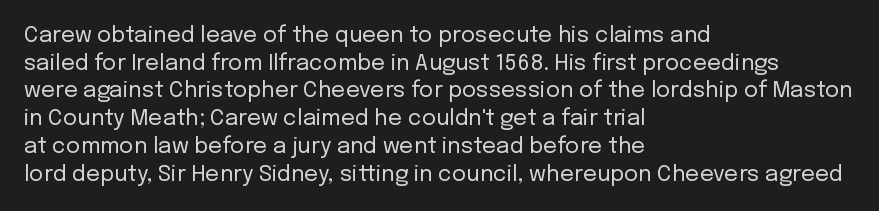
Q: Is the text bold? A: No.
Q: Is the text italic (slanted)? A: No, it is upright.
Q: Is the text underlined? A: No.
Q: How is the paragraph aligned? A: Left-aligned.
Q: Is the spacing between letters normal or unusually wide? A: Normal.
Q: Is the spacing between lines tight, normal or loose? A: Normal.
